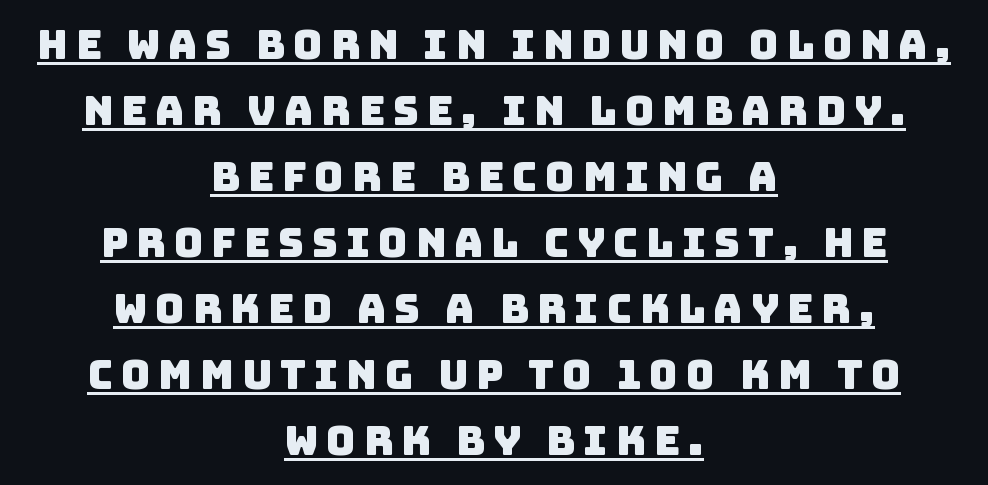
{"serif": "no", "width": "normal", "stroke_contrast": "low", "x_height": "large", "monospaced": "no", "underline": "yes", "align": "center", "line_spacing": "normal", "line_spacing_ratio": 1.65, "letter_spacing": "wide", "letter_spacing_em": 0.2, "glyph_px": 40}
